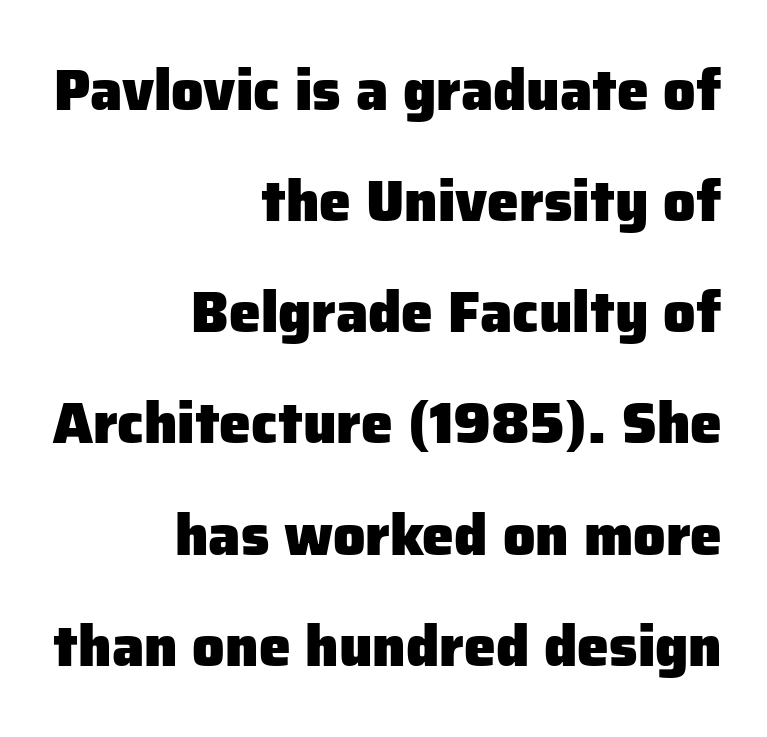
{"serif": "no", "italic": "no", "bold": "yes", "weight": "heavy", "width": "normal", "stroke_contrast": "low", "x_height": "medium", "monospaced": "no", "underline": "no", "align": "right", "line_spacing": "loose", "line_spacing_ratio": 1.95, "letter_spacing": "normal", "letter_spacing_em": 0.0, "glyph_px": 57}
